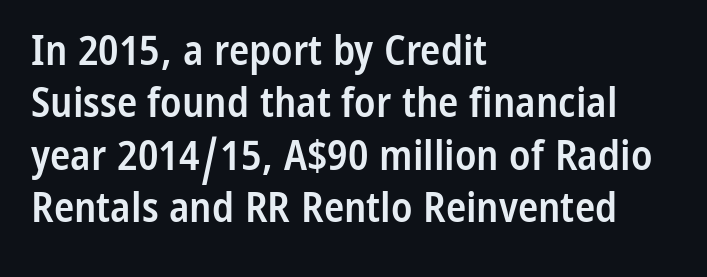
This rendering leaves character spacing at its baseline value. The designer went with a sans here, leaving each stem footless. Students, observe: this is what conventionally led text looks like. Horizontally, the lines are justified to the leading edge only.
